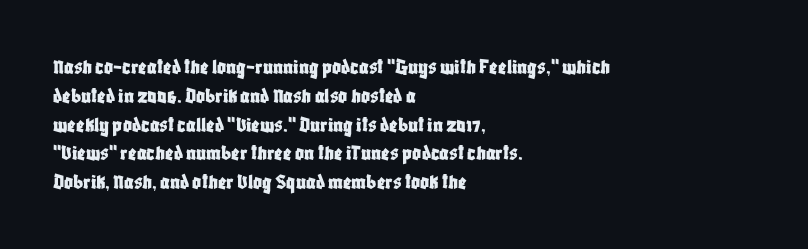
The image shows 22 px text type, upright; set left-aligned, normal line spacing (1.31x), normal letter spacing, not underlined.
